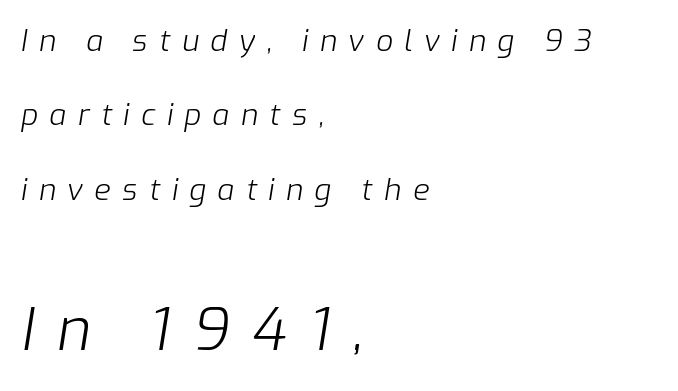
The image shows 59 px light type, italic (leaning right); set left-aligned, loose line spacing (2.48x), unusually wide letter spacing (+0.38 em), not underlined; the second (bottom) block is 1.97x larger; low stroke contrast and a medium x-height.
